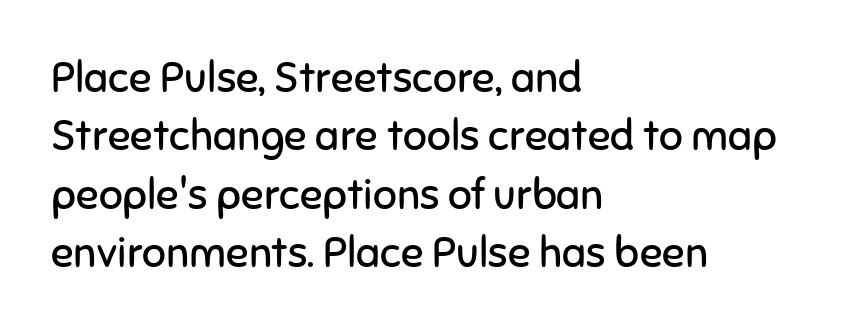
{"serif": "no", "italic": "no", "bold": "no", "weight": "regular", "width": "normal", "stroke_contrast": "low", "x_height": "medium", "monospaced": "no", "underline": "no", "align": "left", "line_spacing": "normal", "line_spacing_ratio": 1.39, "letter_spacing": "normal", "letter_spacing_em": 0.0, "glyph_px": 42}
